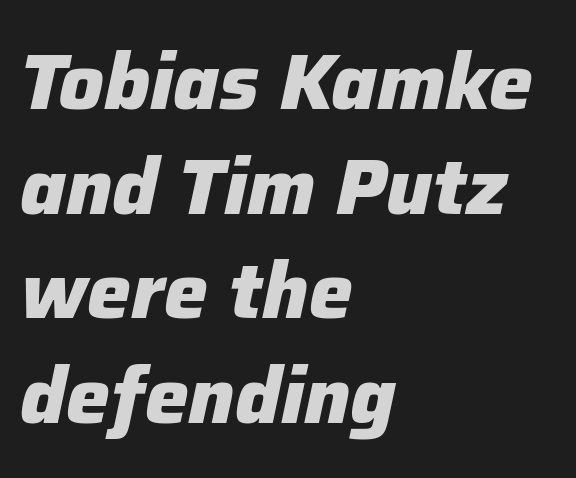
Q: Is the text bold? A: Yes.
Q: Is the text italic (slanted)? A: Yes, it leans right by about 12 degrees.
Q: Is the text underlined? A: No.
Q: How is the paragraph aligned? A: Left-aligned.
Q: Is the spacing between letters normal or unusually wide? A: Normal.
Q: Is the spacing between lines tight, normal or loose? A: Normal.
Q: Width (condensed, normal, or wide)? A: Normal.
Q: Stroke contrast? A: Low.
Q: x-height? A: Medium.
Q: Monospaced? A: No.
